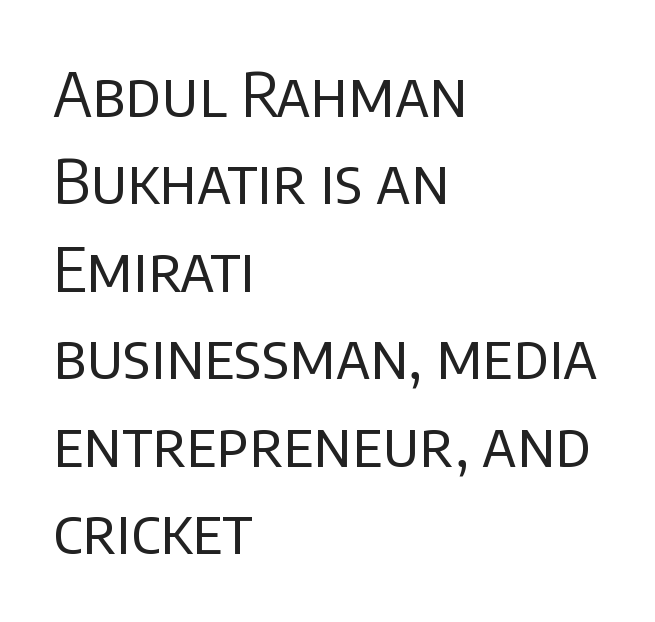
Q: Is the text bold? A: No.
Q: Is the text italic (slanted)? A: No, it is upright.
Q: Is the typeface a serif or a sans-serif typeface? A: Sans-serif.
Q: Is the text underlined? A: No.
Q: How is the paragraph aligned? A: Left-aligned.
Q: Is the spacing between letters normal or unusually wide? A: Normal.
Q: Is the spacing between lines tight, normal or loose? A: Normal.
Q: Width (condensed, normal, or wide)? A: Normal.
Q: Stroke contrast? A: Low.
Q: x-height? A: Large.
Q: Monospaced? A: No.
